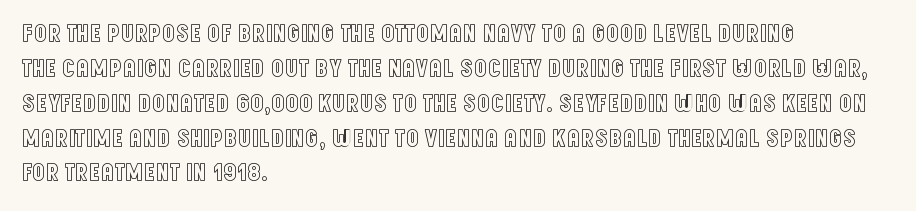
Q: Is the text italic (slanted)? A: No, it is upright.
Q: Is the text underlined? A: No.
Q: How is the paragraph aligned? A: Left-aligned.
Q: Is the spacing between letters normal or unusually wide? A: Normal.
Q: Is the spacing between lines tight, normal or loose? A: Normal.
